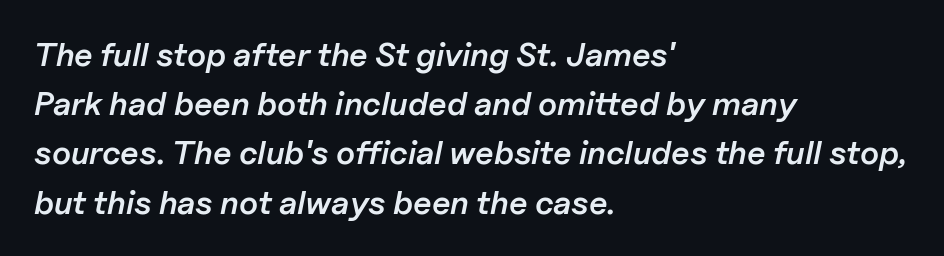
Q: Is the text bold? A: Semi-bold.
Q: Is the text italic (slanted)? A: Yes, it leans right by about 11 degrees.
Q: Is the text underlined? A: No.
Q: How is the paragraph aligned? A: Left-aligned.
Q: Is the spacing between letters normal or unusually wide? A: Normal.
Q: Is the spacing between lines tight, normal or loose? A: Normal.
Q: Width (condensed, normal, or wide)? A: Normal.
Q: Stroke contrast? A: Low.
Q: x-height? A: Medium.
Q: Monospaced? A: No.
